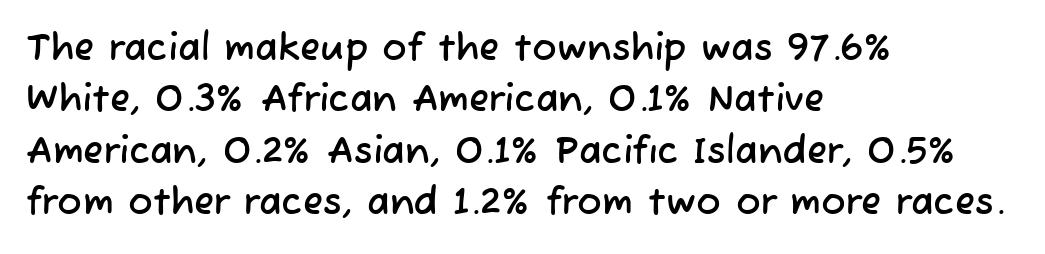
Q: Is the typeface a serif or a sans-serif typeface? A: Sans-serif.
Q: Is the text underlined? A: No.
Q: How is the paragraph aligned? A: Left-aligned.
Q: Is the spacing between letters normal or unusually wide? A: Normal.
Q: Is the spacing between lines tight, normal or loose? A: Normal.
Q: Width (condensed, normal, or wide)? A: Normal.
Q: Stroke contrast? A: Low.
Q: x-height? A: Medium.
Q: Monospaced? A: No.
